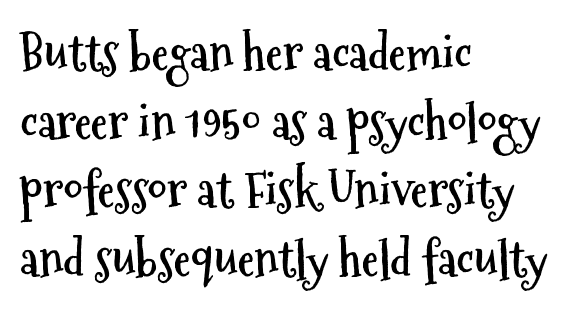
The image shows 48 px semibold, condensed sans-serif type, upright; set left-aligned, normal line spacing (1.43x), normal letter spacing, not underlined; medium stroke contrast and a medium x-height.
